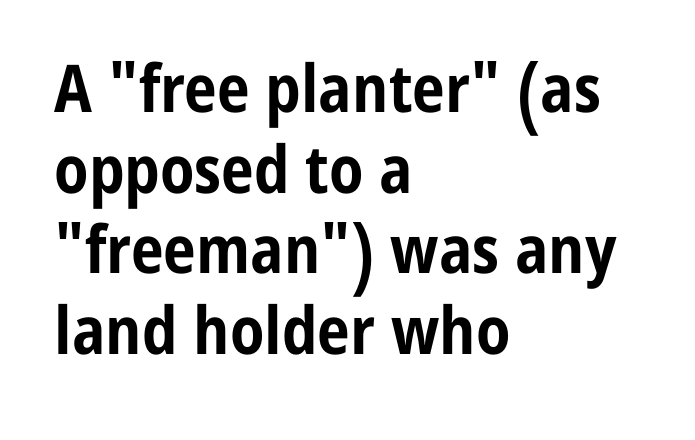
{"serif": "no", "italic": "no", "bold": "yes", "weight": "bold", "width": "condensed", "stroke_contrast": "low", "x_height": "medium", "monospaced": "no", "underline": "no", "align": "left", "line_spacing_ratio": 1.22, "letter_spacing": "normal", "letter_spacing_em": 0.0, "glyph_px": 66}
